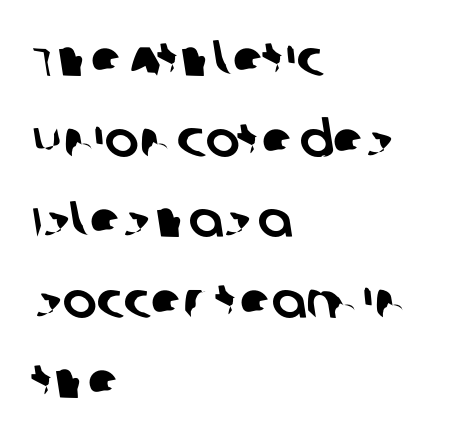
Typeset ragged right — the left edge is the straight one. The block of text has a typical density, with ordinary space between rows. Short note: letters normally spaced. Look at the bottom of the vertical strokes: they stop flat, with no serifs. The rendering uses natural spacing where letterforms have individual widths.
